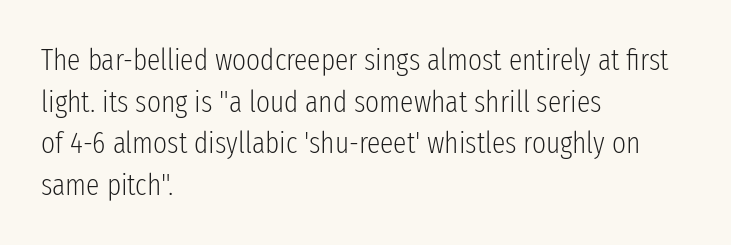
Q: Is the text bold? A: No.
Q: Is the text italic (slanted)? A: No, it is upright.
Q: Is the typeface a serif or a sans-serif typeface? A: Sans-serif.
Q: Is the text underlined? A: No.
Q: How is the paragraph aligned? A: Left-aligned.
Q: Is the spacing between letters normal or unusually wide? A: Normal.
Q: Is the spacing between lines tight, normal or loose? A: Normal.
Q: Width (condensed, normal, or wide)? A: Condensed.
Q: Stroke contrast? A: Low.
Q: x-height? A: Medium.
Q: Monospaced? A: No.
